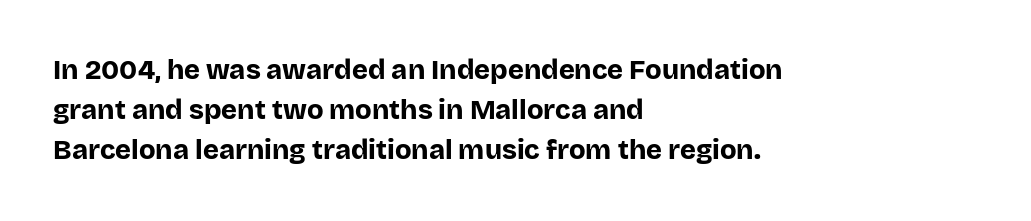
The rag falls on the right side of this text block. The axis of the letterforms is exactly vertical. Descender tails drop into unmarked territory. Inter-character spacing is left at the font's built-in metrics. Heavy, bold letterforms.
